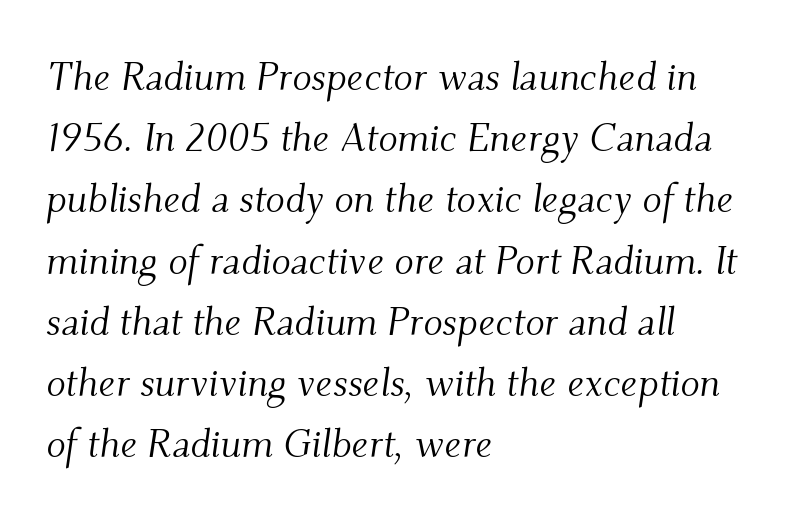
Q: Is the text bold? A: No.
Q: Is the text italic (slanted)? A: Yes, it leans right by about 9 degrees.
Q: Is the typeface a serif or a sans-serif typeface? A: Serif.
Q: Is the text underlined? A: No.
Q: How is the paragraph aligned? A: Left-aligned.
Q: Is the spacing between letters normal or unusually wide? A: Normal.
Q: Is the spacing between lines tight, normal or loose? A: Normal.
Q: Width (condensed, normal, or wide)? A: Normal.
Q: Stroke contrast? A: Medium.
Q: x-height? A: Small.
Q: Monospaced? A: No.
